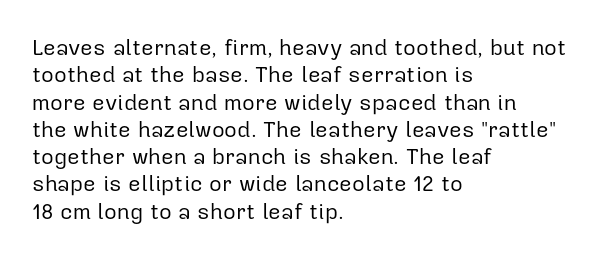
Q: Is the text bold? A: No.
Q: Is the text italic (slanted)? A: No, it is upright.
Q: Is the text underlined? A: No.
Q: How is the paragraph aligned? A: Left-aligned.
Q: Is the spacing between letters normal or unusually wide? A: Normal.
